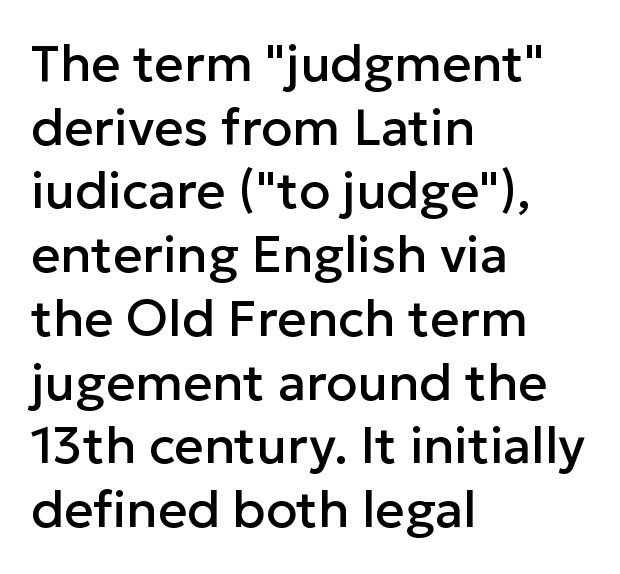
The passage shown is typeset with a sans-serif family. This sample has the flowing, uneven cadence of proportional lettering. The space beneath each line is pristine and unruled. Style check: upright. The paragraph shown leans on its left margin.
